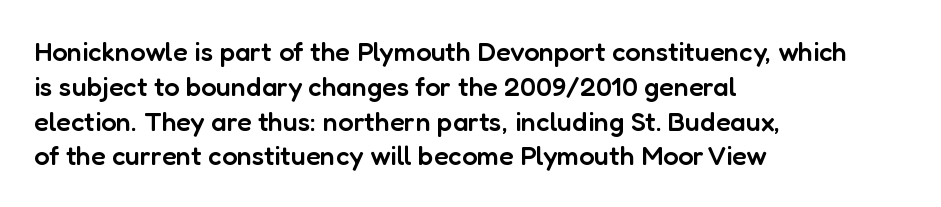
{"italic": "no", "bold": "semi", "underline": "no", "align": "left", "line_spacing": "normal", "line_spacing_ratio": 1.29, "letter_spacing": "normal", "letter_spacing_em": 0.0, "glyph_px": 27}
